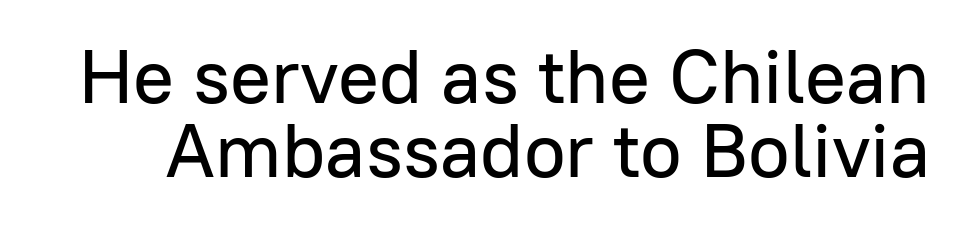
Q: Is the text italic (slanted)? A: No, it is upright.
Q: Is the typeface a serif or a sans-serif typeface? A: Sans-serif.
Q: Is the text underlined? A: No.
Q: Is the spacing between letters normal or unusually wide? A: Normal.
Q: Is the spacing between lines tight, normal or loose? A: Tight.
Q: Width (condensed, normal, or wide)? A: Normal.
Q: Stroke contrast? A: Low.
Q: x-height? A: Medium.
Q: Monospaced? A: No.
